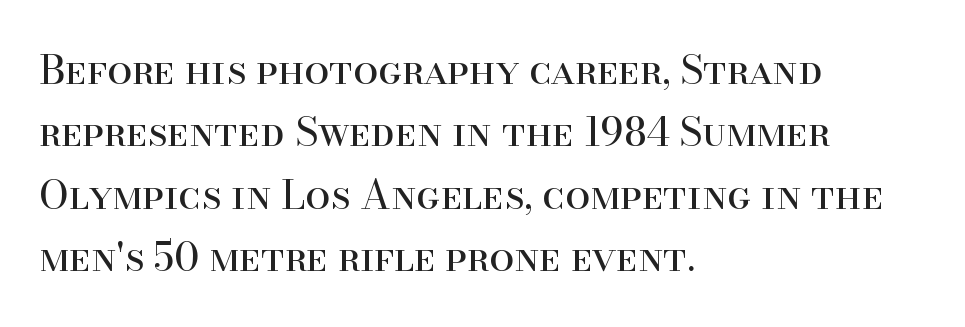
Q: Is the text bold? A: No.
Q: Is the text italic (slanted)? A: No, it is upright.
Q: Is the typeface a serif or a sans-serif typeface? A: Serif.
Q: Is the text underlined? A: No.
Q: How is the paragraph aligned? A: Left-aligned.
Q: Is the spacing between letters normal or unusually wide? A: Normal.
Q: Is the spacing between lines tight, normal or loose? A: Normal.
Q: Width (condensed, normal, or wide)? A: Normal.
Q: Stroke contrast? A: High.
Q: x-height? A: Small.
Q: Monospaced? A: No.
